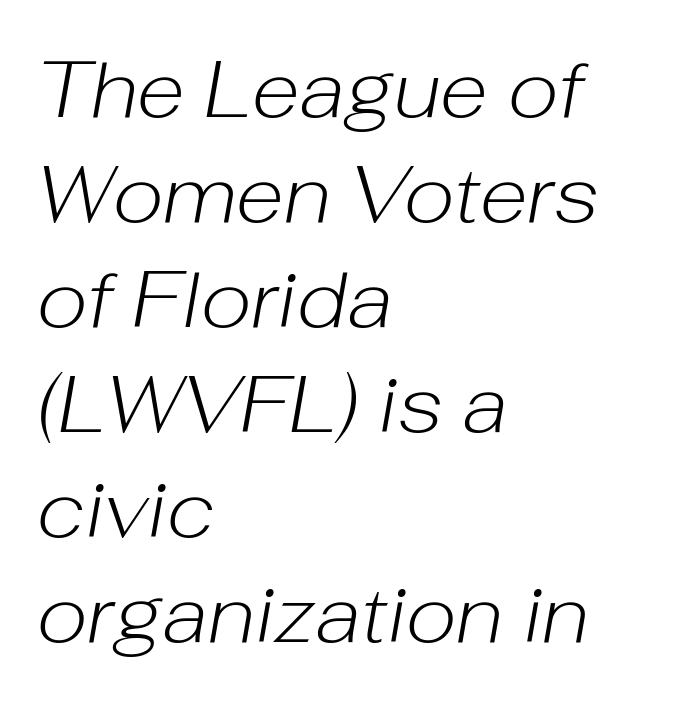
These lines stack with their left ends in a neat column. Notice how descenders clear the ascenders below comfortably — that's standard leading. Is the stroke heavy? The answer is a plain regular-or-lighter. This sample has the flowing, uneven cadence of proportional lettering. The area under the type is left untouched.
